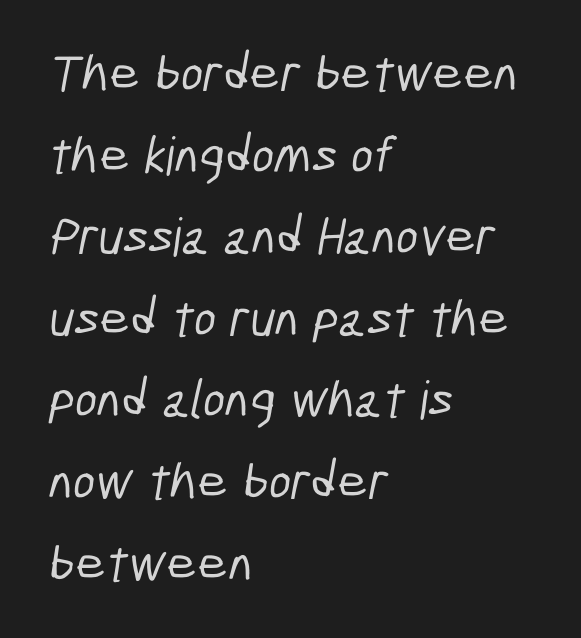
The image shows 53 px condensed sans-serif type; set left-aligned, normal line spacing (1.54x), normal letter spacing, not underlined; low stroke contrast and a medium x-height.
